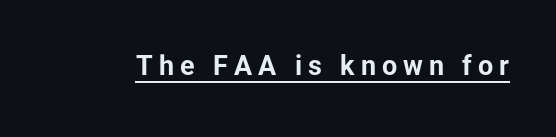
{"italic": "no", "bold": "yes", "underline": "yes", "letter_spacing": "wide", "letter_spacing_em": 0.22, "glyph_px": 27}
